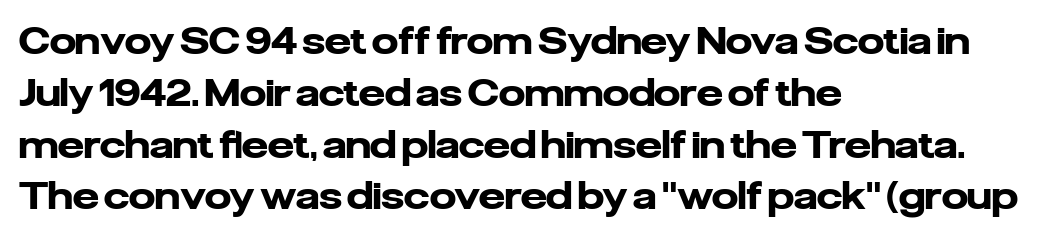
{"serif": "no", "italic": "no", "bold": "yes", "weight": "heavy", "width": "normal", "stroke_contrast": "low", "x_height": "medium", "monospaced": "no", "underline": "no", "align": "left", "line_spacing": "normal", "line_spacing_ratio": 1.4, "letter_spacing": "normal", "letter_spacing_em": 0.0, "glyph_px": 37}
